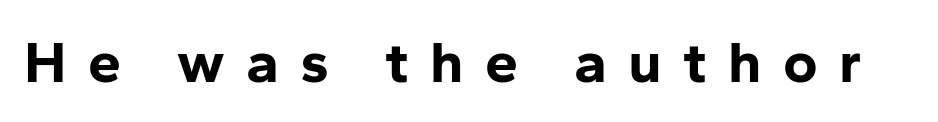
Heavy-handed strokes throughout: this text is bold. These lines were composed using upright roman letters. Here the designer chose a conventional face with non-uniform glyph widths. The zone under the glyphs is completely vacant. The characters display no serif detailing; their extremities are plain.
